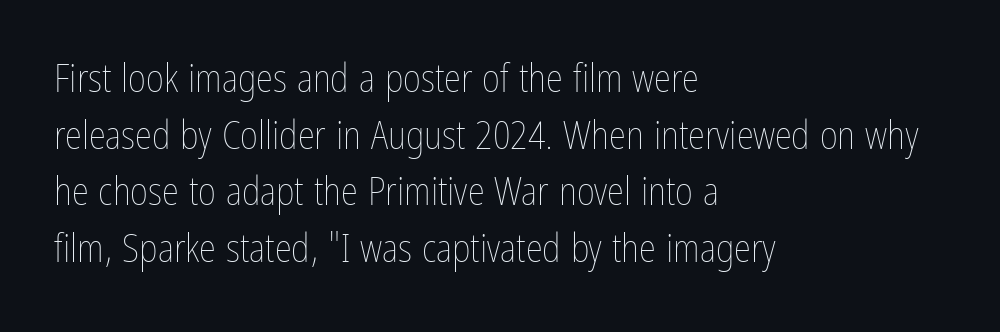
{"italic": "no", "bold": "no", "weight": "thin", "width": "condensed", "stroke_contrast": "low", "x_height": "medium", "monospaced": "no", "underline": "no", "align": "left", "line_spacing": "normal", "line_spacing_ratio": 1.45, "letter_spacing": "normal", "letter_spacing_em": 0.0, "glyph_px": 39}
